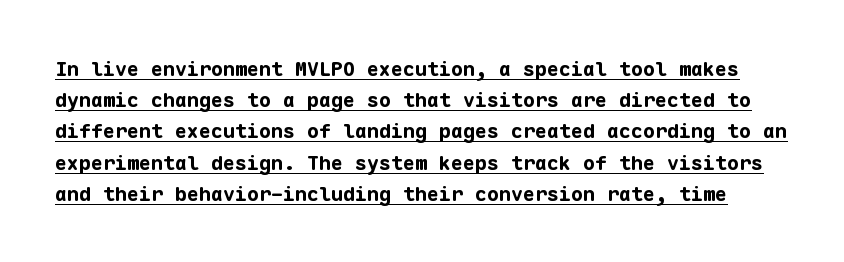
The image shows 20 px bold type, upright; set normal line spacing (1.56x), normal letter spacing, underlined.
